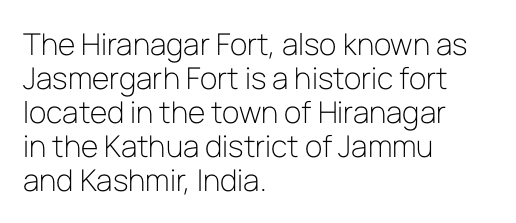
{"serif": "no", "italic": "no", "bold": "no", "weight": "light", "width": "normal", "stroke_contrast": "low", "x_height": "medium", "monospaced": "no", "underline": "no", "align": "left", "line_spacing": "tight", "line_spacing_ratio": 1.13, "letter_spacing": "normal", "letter_spacing_em": 0.0, "glyph_px": 30}
